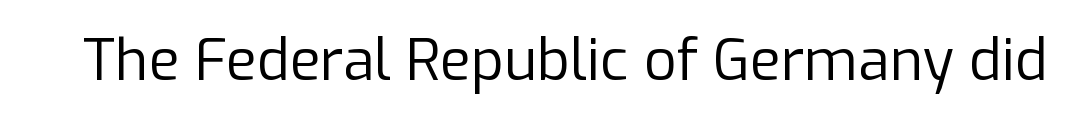
Q: Is the text bold? A: No.
Q: Is the text italic (slanted)? A: No, it is upright.
Q: Is the typeface a serif or a sans-serif typeface? A: Sans-serif.
Q: Is the text underlined? A: No.
Q: Is the spacing between letters normal or unusually wide? A: Normal.
Q: Width (condensed, normal, or wide)? A: Normal.
Q: Stroke contrast? A: Low.
Q: x-height? A: Medium.
Q: Monospaced? A: No.
